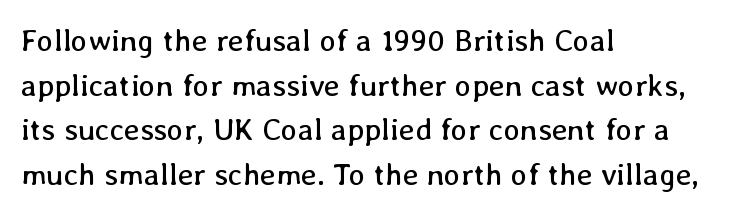
The image shows 31 px regular-weight type, upright; set left-aligned, normal line spacing (1.44x), normal letter spacing, not underlined; low stroke contrast and a medium x-height.
